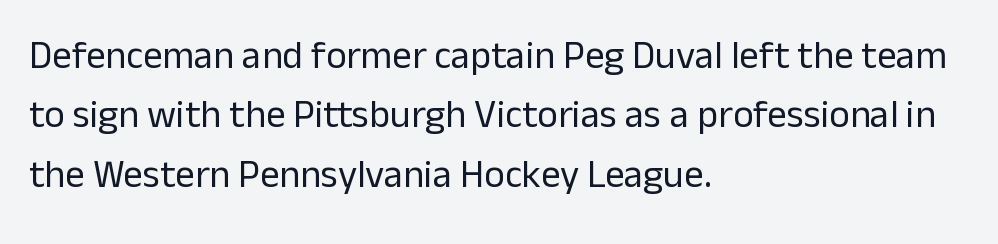
The image shows 39 px regular-weight sans-serif type, upright; set left-aligned, normal line spacing (1.52x), normal letter spacing, not underlined; low stroke contrast and a medium x-height.
